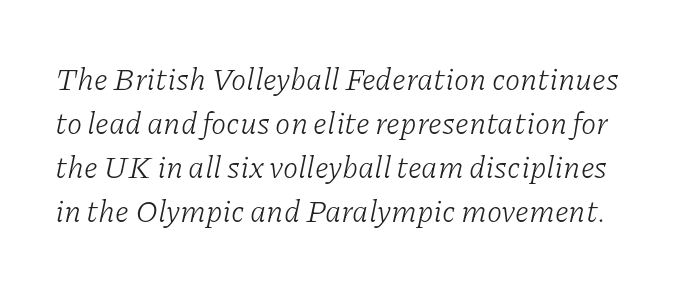
Q: Is the text bold? A: No.
Q: Is the text italic (slanted)? A: Yes, it leans right by about 11 degrees.
Q: Is the typeface a serif or a sans-serif typeface? A: Serif.
Q: Is the text underlined? A: No.
Q: Is the spacing between letters normal or unusually wide? A: Normal.
Q: Is the spacing between lines tight, normal or loose? A: Normal.
Q: Width (condensed, normal, or wide)? A: Normal.
Q: Stroke contrast? A: Low.
Q: x-height? A: Medium.
Q: Monospaced? A: No.
